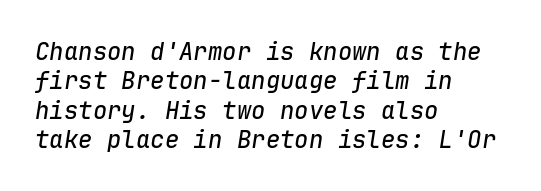
The image shows 24 px text type, italic (leaning right); set left-aligned, line spacing 1.22x, normal letter spacing, not underlined.
